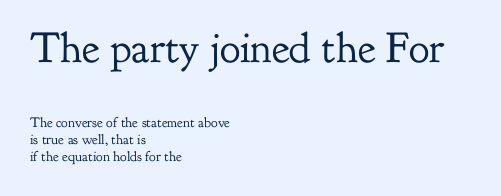
The image shows 43 px regular-weight serif type, upright; set left-aligned, line spacing 1.21x, normal letter spacing, not underlined; the first (top) block is 3.07x larger; low stroke contrast and a small x-height.
